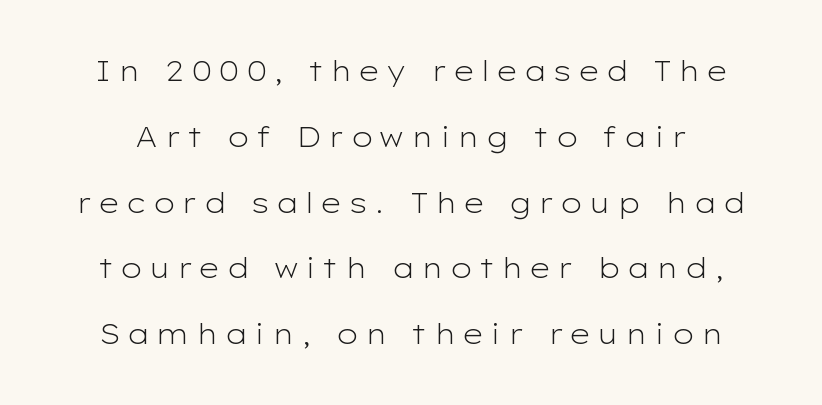
{"serif": "no", "italic": "no", "bold": "no", "weight": "light", "width": "wide", "stroke_contrast": "low", "x_height": "medium", "monospaced": "no", "underline": "no", "line_spacing": "loose", "line_spacing_ratio": 2.35, "letter_spacing": "wide", "letter_spacing_em": 0.24, "glyph_px": 28}
